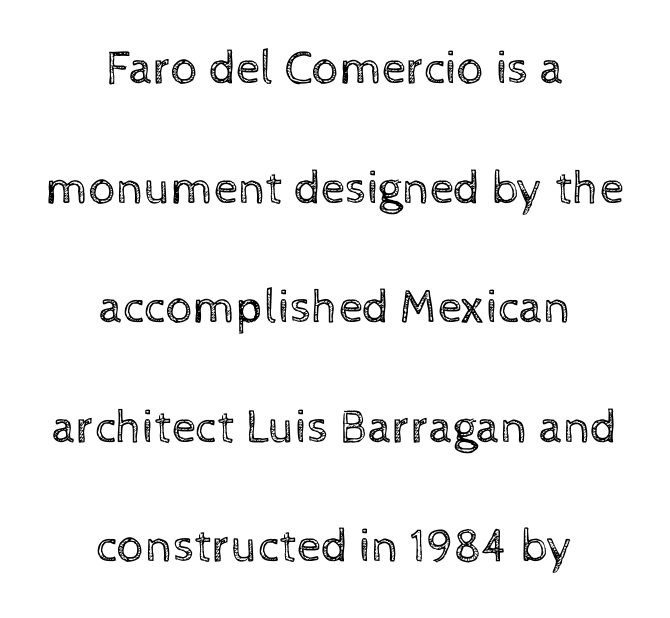
{"italic": "no", "bold": "no", "weight": "regular", "width": "normal", "x_height": "medium", "monospaced": "no", "underline": "no", "align": "center", "line_spacing": "loose", "line_spacing_ratio": 2.49, "letter_spacing": "normal", "letter_spacing_em": 0.0, "glyph_px": 48}
